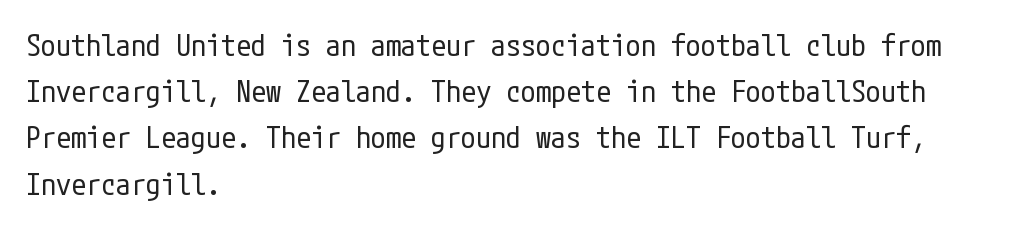
In terms of posture, this sample is upright. Nothing sits at the stroke ends, so this counts as sans-serif. Each word holds together tightly as a unit, with standard inter-letter gaps. Just letters on the line, the space beneath them empty. Where is the straight margin? On the left.
